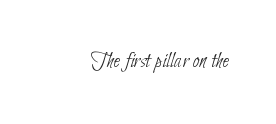
Q: Is the text bold? A: No.
Q: Is the text underlined? A: No.
Q: Is the spacing between letters normal or unusually wide? A: Normal.
